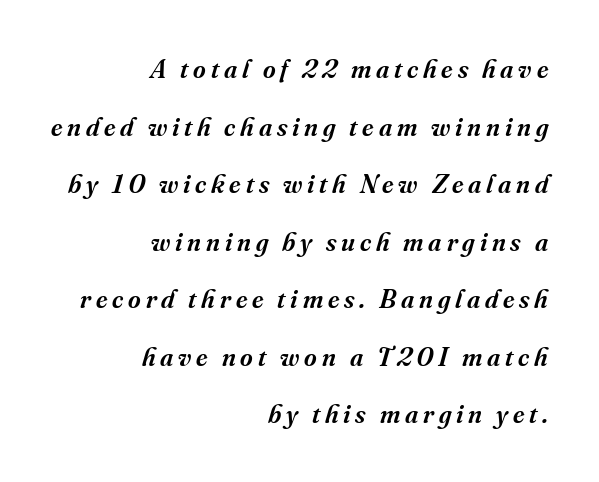
Q: Is the text bold? A: Semi-bold.
Q: Is the text italic (slanted)? A: Yes, it leans right by about 16 degrees.
Q: Is the text underlined? A: No.
Q: How is the paragraph aligned? A: Right-aligned.
Q: Is the spacing between lines tight, normal or loose? A: Loose.
